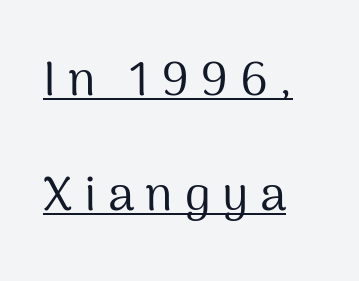
The image shows 48 px regular-weight sans-serif type, upright; set left-aligned, loose line spacing (2.4x), unusually wide letter spacing (+0.24 em), underlined; medium stroke contrast and a medium x-height.
